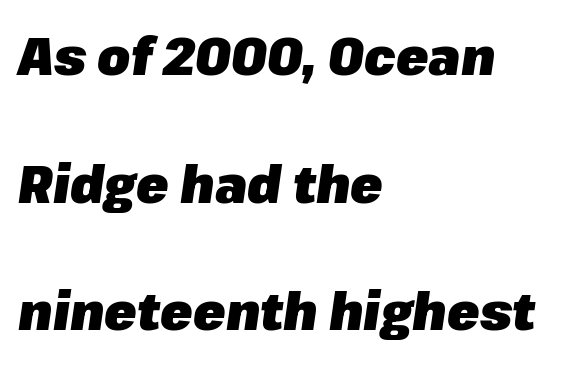
Q: Is the text bold? A: Yes.
Q: Is the text italic (slanted)? A: Yes, it leans right by about 8 degrees.
Q: Is the text underlined? A: No.
Q: How is the paragraph aligned? A: Left-aligned.
Q: Is the spacing between letters normal or unusually wide? A: Normal.
Q: Is the spacing between lines tight, normal or loose? A: Loose.
Q: Width (condensed, normal, or wide)? A: Normal.
Q: Stroke contrast? A: Low.
Q: x-height? A: Medium.
Q: Monospaced? A: No.
